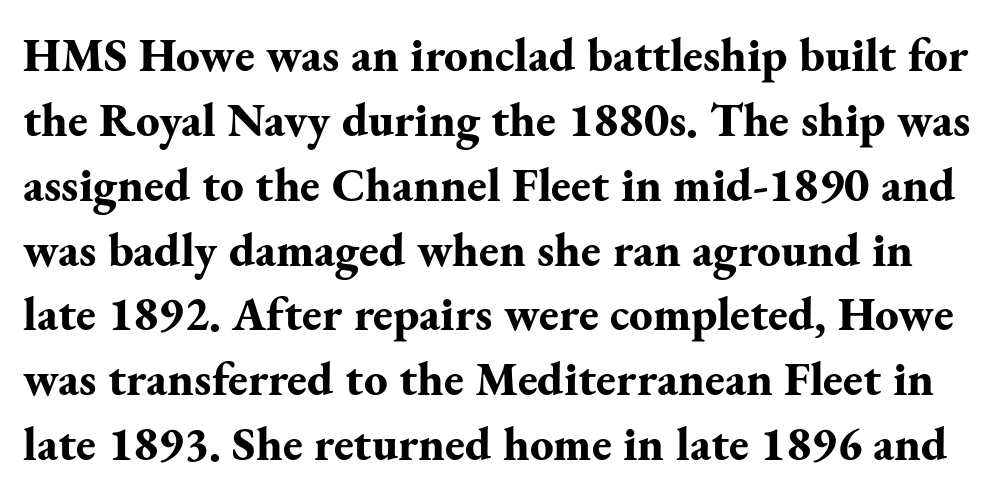
{"serif": "yes", "italic": "no", "bold": "yes", "weight": "bold", "width": "normal", "stroke_contrast": "medium", "x_height": "small", "monospaced": "no", "underline": "no", "line_spacing": "normal", "line_spacing_ratio": 1.38, "letter_spacing": "normal", "letter_spacing_em": 0.0, "glyph_px": 47}
